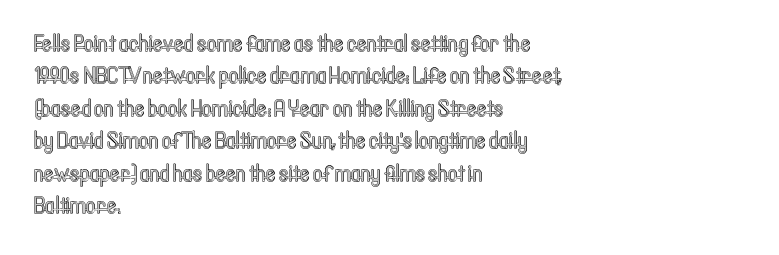
{"italic": "no", "underline": "no", "align": "left", "line_spacing": "normal", "line_spacing_ratio": 1.35, "letter_spacing": "normal", "letter_spacing_em": 0.0, "glyph_px": 24}
